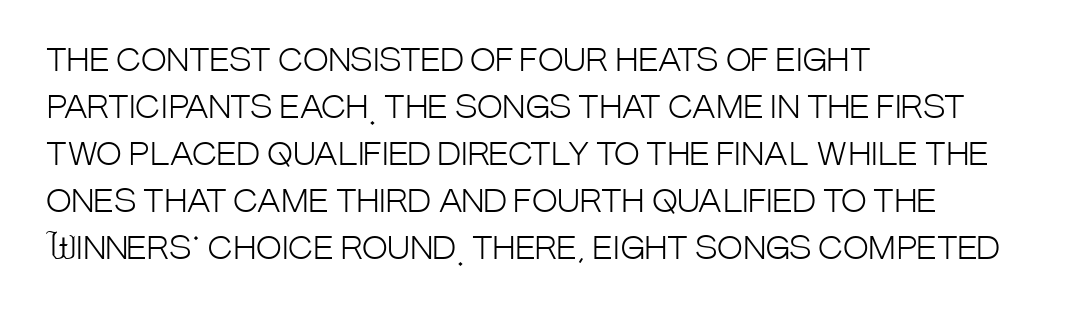
Look at the bottom of the vertical strokes: they stop flat, with no serifs. Descenders are the only things crossing below the line. You could not count columns in this text — the font is proportionally spaced. These lines were composed using upright roman letters. Compared with a centered layout, this one pins lines to the left instead.
